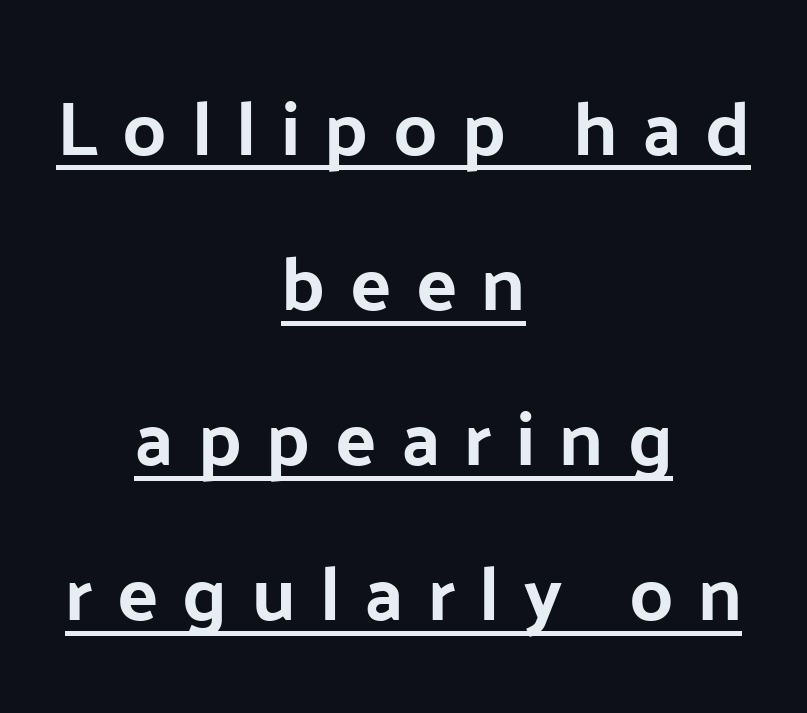
{"serif": "no", "italic": "no", "width": "normal", "stroke_contrast": "low", "x_height": "medium", "monospaced": "no", "underline": "yes", "align": "center", "line_spacing": "loose", "line_spacing_ratio": 2.04, "letter_spacing": "wide", "letter_spacing_em": 0.32, "glyph_px": 76}
